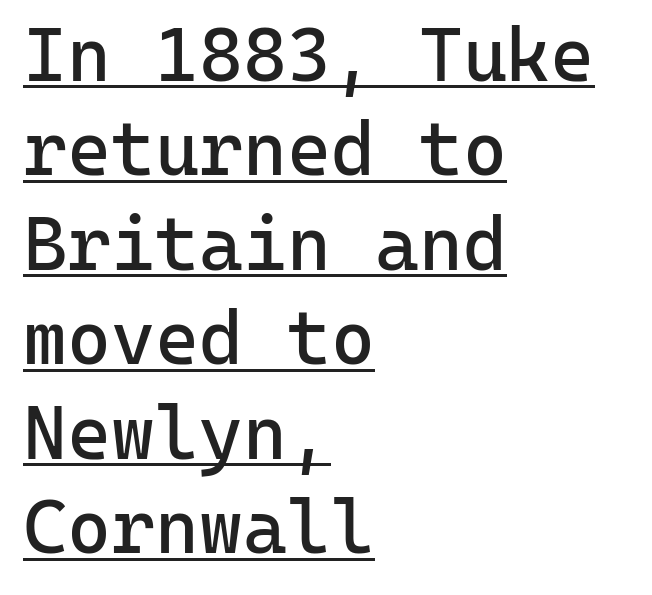
The image shows 75 px regular-weight sans-serif type, upright, monospaced; set left-aligned, normal line spacing (1.26x), normal letter spacing, underlined; low stroke contrast and a medium x-height.
